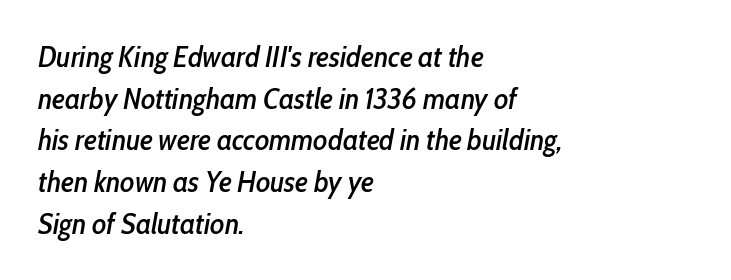
Q: Is the text italic (slanted)? A: Yes, it leans right by about 10 degrees.
Q: Is the text underlined? A: No.
Q: How is the paragraph aligned? A: Left-aligned.
Q: Is the spacing between letters normal or unusually wide? A: Normal.
Q: Is the spacing between lines tight, normal or loose? A: Normal.
Q: Width (condensed, normal, or wide)? A: Condensed.
Q: Stroke contrast? A: Low.
Q: x-height? A: Medium.
Q: Monospaced? A: No.
